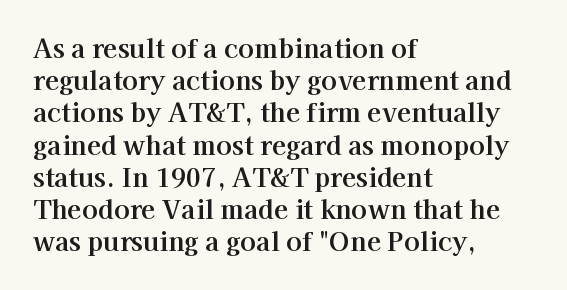
You could call the tracking neutral — neither tight nor loose. Posture: upright roman. Which margin do the lines hug? The left one — the right edge is uneven. Decoration check: the copy has no underline.
